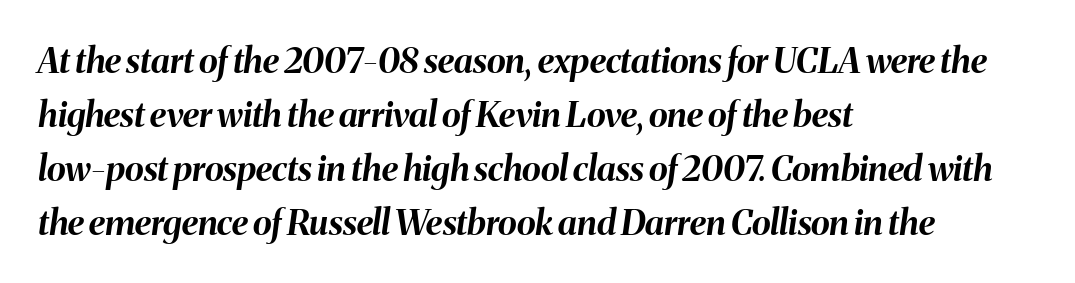
{"italic": "yes", "lean": "right", "slant_degrees": 8, "bold": "yes", "weight": "bold", "width": "normal", "stroke_contrast": "medium", "x_height": "medium", "monospaced": "no", "underline": "no", "align": "left", "line_spacing": "normal", "line_spacing_ratio": 1.54, "letter_spacing": "normal", "letter_spacing_em": 0.0, "glyph_px": 35}
